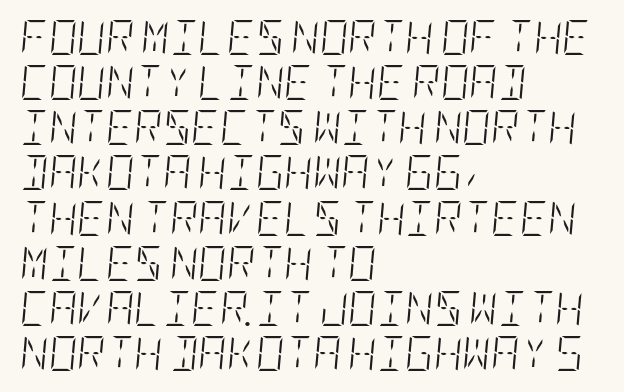
The image shows 35 px light, condensed type, italic (leaning right); set left-aligned, normal line spacing (1.29x), normal letter spacing, not underlined; low stroke contrast and a large x-height.
